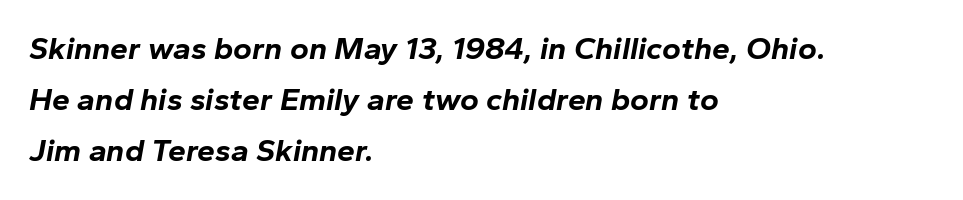
Q: Is the text bold? A: Yes.
Q: Is the text italic (slanted)? A: Yes, it leans right by about 10 degrees.
Q: Is the text underlined? A: No.
Q: How is the paragraph aligned? A: Left-aligned.
Q: Is the spacing between letters normal or unusually wide? A: Normal.
Q: Is the spacing between lines tight, normal or loose? A: Normal.
Q: Width (condensed, normal, or wide)? A: Normal.
Q: Stroke contrast? A: Low.
Q: x-height? A: Medium.
Q: Monospaced? A: No.
